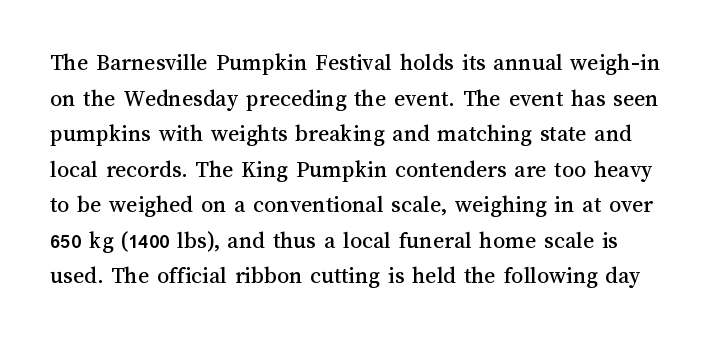
Glance below the letters and you will spot only blank space. It's the straight-up-and-down kind of type. There is no visible air inserted between adjacent glyphs. If you measured baseline to baseline, you'd find a middling distance.
